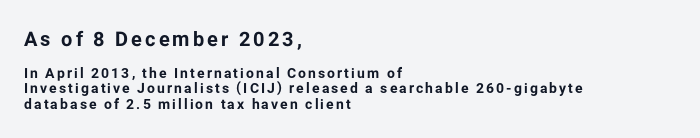
{"italic": "no", "bold": "yes", "underline": "no", "align": "left", "line_spacing": "tight", "line_spacing_ratio": 1.1, "larger_block": "first", "size_ratio": 1.43, "glyph_px": 20}
